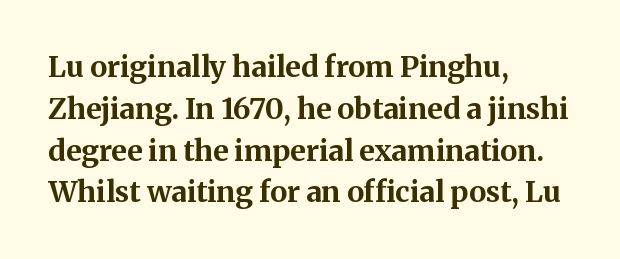
The image shows 29 px bold serif type, upright; set left-aligned, normal line spacing (1.44x), normal letter spacing, not underlined; medium stroke contrast and a medium x-height.
